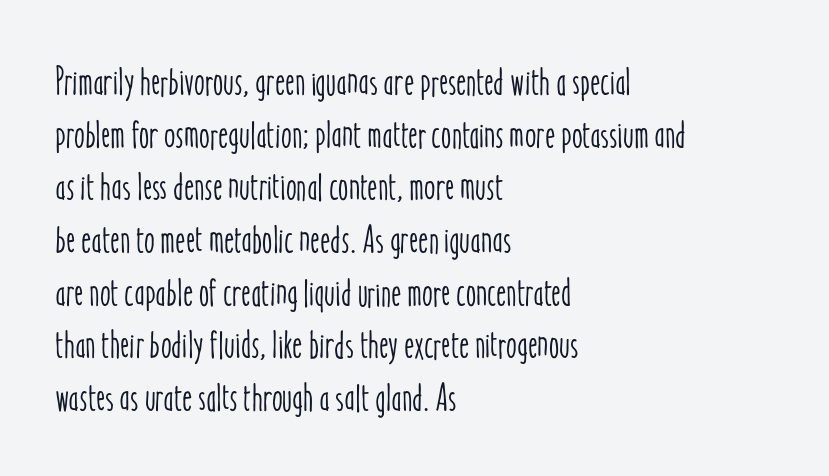
The image shows 39 px condensed type, upright; set left-aligned, normal line spacing (1.35x), normal letter spacing, not underlined; low stroke contrast and a medium x-height.
